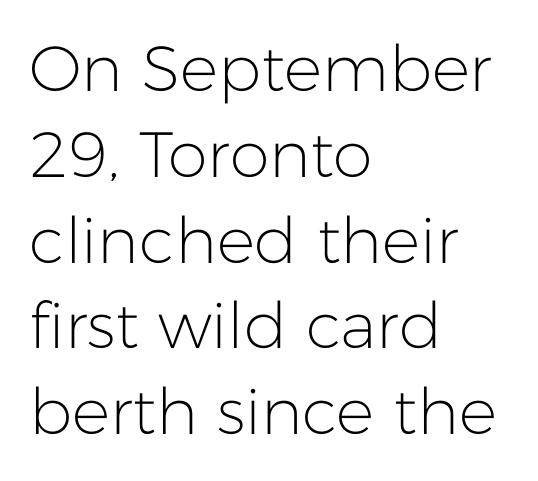
{"serif": "no", "italic": "no", "bold": "no", "weight": "light", "width": "normal", "stroke_contrast": "low", "x_height": "medium", "monospaced": "no", "underline": "no", "align": "left", "line_spacing": "normal", "line_spacing_ratio": 1.34, "letter_spacing": "normal", "letter_spacing_em": 0.0, "glyph_px": 64}
